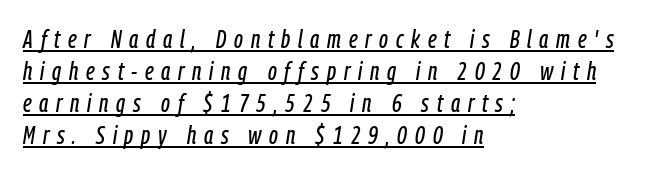
Q: Is the text italic (slanted)? A: Yes, it leans right by about 9 degrees.
Q: Is the text underlined? A: Yes.
Q: How is the paragraph aligned? A: Left-aligned.
Q: Is the spacing between letters normal or unusually wide? A: Unusually wide.
Q: Is the spacing between lines tight, normal or loose? A: Normal.
